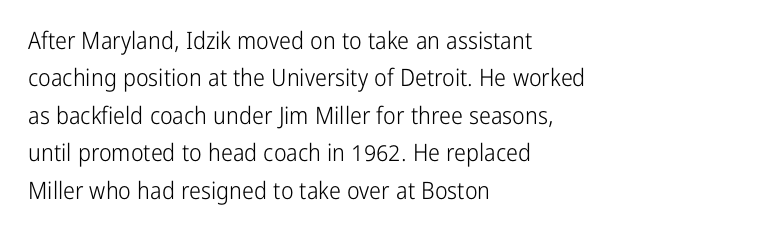
{"italic": "no", "bold": "no", "underline": "no", "align": "left", "line_spacing": "normal", "line_spacing_ratio": 1.56, "letter_spacing": "normal", "letter_spacing_em": 0.0, "glyph_px": 24}
